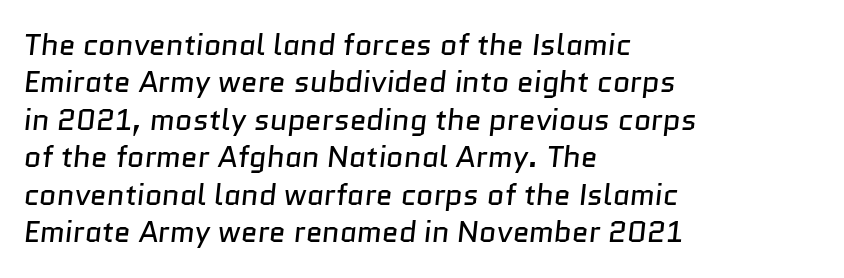
{"serif": "no", "bold": "no", "weight": "regular", "width": "normal", "stroke_contrast": "low", "x_height": "medium", "monospaced": "no", "underline": "no", "align": "left", "line_spacing": "normal", "line_spacing_ratio": 1.25, "letter_spacing": "normal", "letter_spacing_em": 0.0, "glyph_px": 30}
